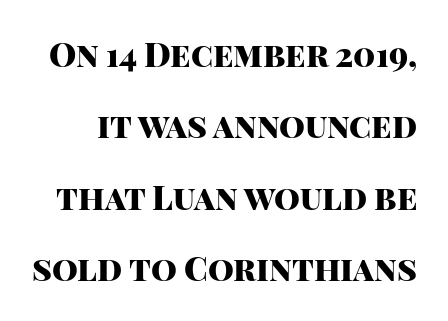
Q: Is the text bold? A: Yes.
Q: Is the text italic (slanted)? A: No, it is upright.
Q: Is the typeface a serif or a sans-serif typeface? A: Sans-serif.
Q: Is the text underlined? A: No.
Q: Is the spacing between letters normal or unusually wide? A: Normal.
Q: Is the spacing between lines tight, normal or loose? A: Loose.
Q: Width (condensed, normal, or wide)? A: Normal.
Q: Stroke contrast? A: High.
Q: x-height? A: Large.
Q: Monospaced? A: No.
